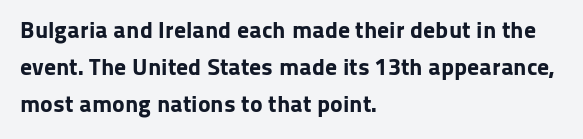
{"italic": "no", "bold": "yes", "underline": "no", "align": "left", "line_spacing": "normal", "line_spacing_ratio": 1.55, "letter_spacing": "normal", "letter_spacing_em": 0.0, "glyph_px": 24}
